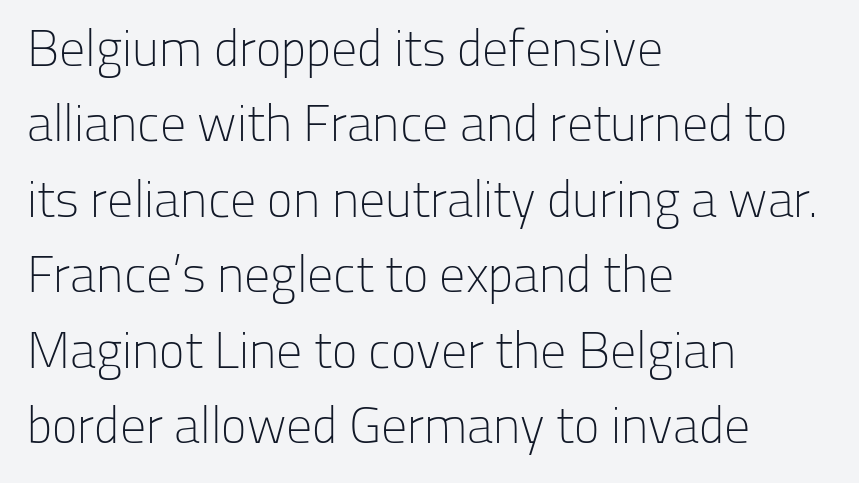
Q: Is the text bold? A: No.
Q: Is the text italic (slanted)? A: No, it is upright.
Q: Is the typeface a serif or a sans-serif typeface? A: Sans-serif.
Q: Is the text underlined? A: No.
Q: How is the paragraph aligned? A: Left-aligned.
Q: Is the spacing between letters normal or unusually wide? A: Normal.
Q: Is the spacing between lines tight, normal or loose? A: Normal.
Q: Width (condensed, normal, or wide)? A: Normal.
Q: Stroke contrast? A: Low.
Q: x-height? A: Medium.
Q: Monospaced? A: No.
